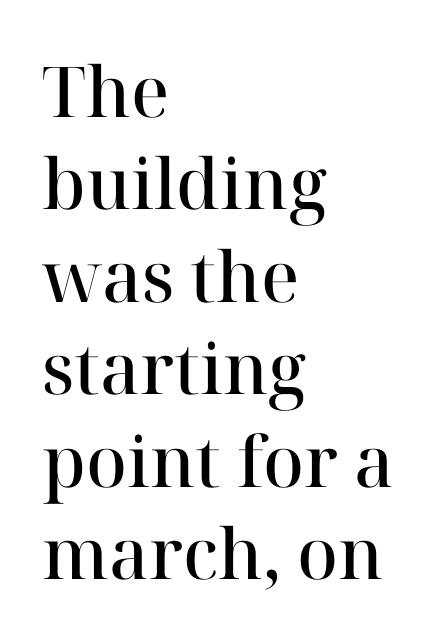
{"serif": "yes", "italic": "no", "bold": "semi", "weight": "semibold", "width": "normal", "stroke_contrast": "high", "x_height": "medium", "monospaced": "no", "underline": "no", "align": "left", "line_spacing": "normal", "line_spacing_ratio": 1.32, "letter_spacing": "normal", "letter_spacing_em": 0.0, "glyph_px": 70}
